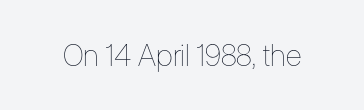
{"italic": "no", "bold": "no", "weight": "thin", "width": "condensed", "stroke_contrast": "low", "x_height": "medium", "monospaced": "no", "underline": "no", "letter_spacing": "normal", "letter_spacing_em": 0.0, "glyph_px": 30}
